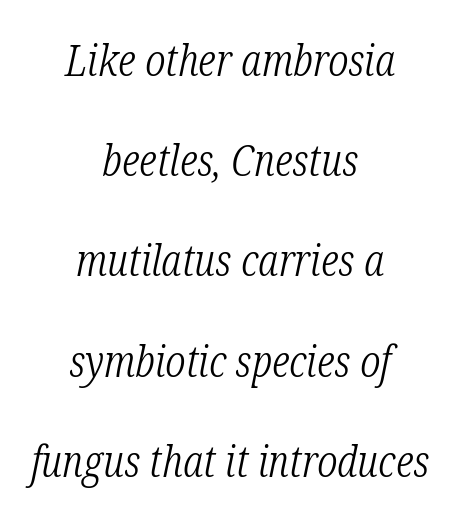
The image shows 43 px light, condensed serif type, italic (leaning right); set centered, loose line spacing (2.33x), normal letter spacing, not underlined; low stroke contrast and a medium x-height.
